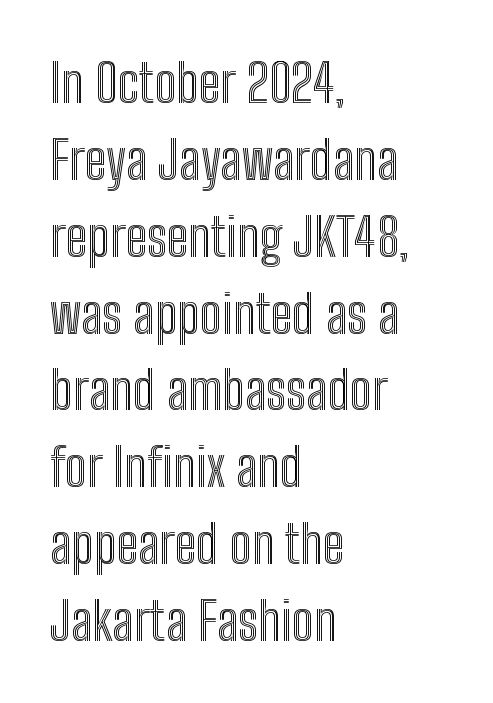
Q: Is the text italic (slanted)? A: No, it is upright.
Q: Is the text underlined? A: No.
Q: How is the paragraph aligned? A: Left-aligned.
Q: Is the spacing between letters normal or unusually wide? A: Normal.
Q: Is the spacing between lines tight, normal or loose? A: Normal.
Q: Width (condensed, normal, or wide)? A: Condensed.
Q: x-height? A: Medium.
Q: Monospaced? A: No.
